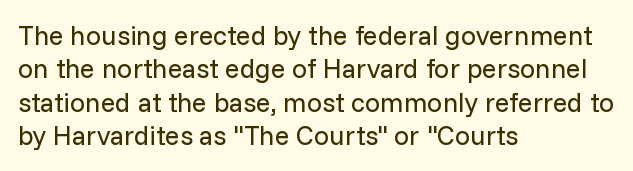
{"italic": "no", "bold": "no", "underline": "no", "align": "left", "line_spacing_ratio": 1.24, "letter_spacing": "normal", "letter_spacing_em": 0.0, "glyph_px": 27}
